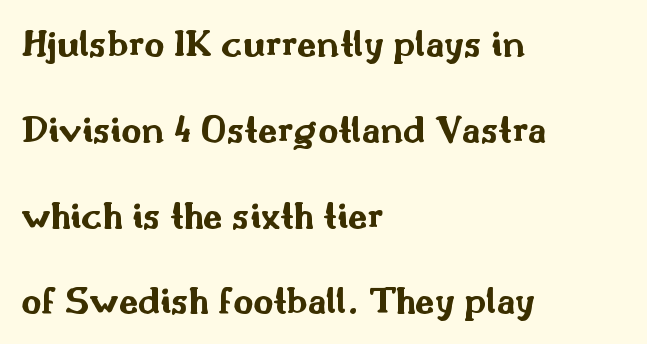
{"serif": "no", "italic": "no", "bold": "yes", "weight": "bold", "width": "wide", "stroke_contrast": "medium", "x_height": "small", "monospaced": "no", "underline": "no", "align": "left", "line_spacing": "loose", "line_spacing_ratio": 2.2, "letter_spacing": "normal", "letter_spacing_em": 0.0, "glyph_px": 39}
